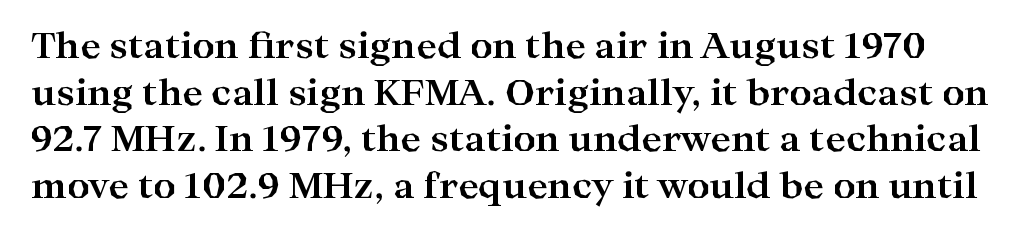
Every stem runs plumb, perpendicular to the baseline. Note the varied advance widths — an 'i' is clearly narrower than an 'm'. Compared with typical paragraphs, the rows here are spaced about the same. This rendering employs a face with finishing strokes, i.e., a serif. The face used here has the dense, thick strokes of a bold.
